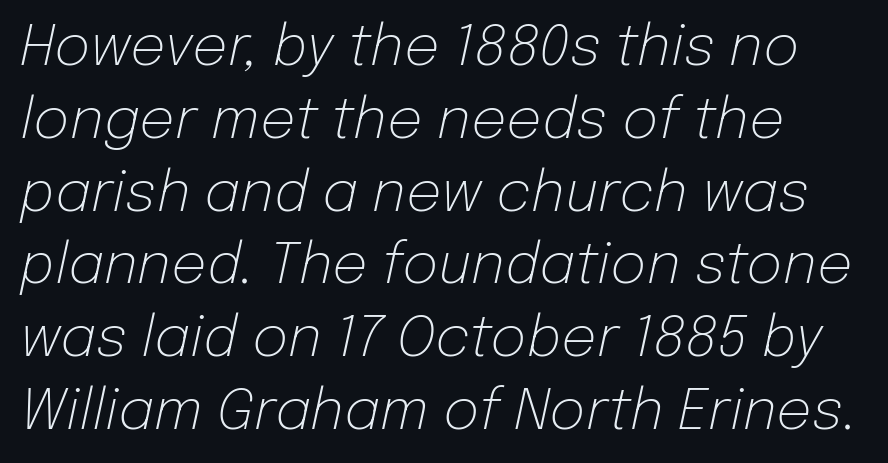
The image shows 56 px light type, italic (leaning right); set normal line spacing (1.3x), normal letter spacing, not underlined; low stroke contrast and a medium x-height.
